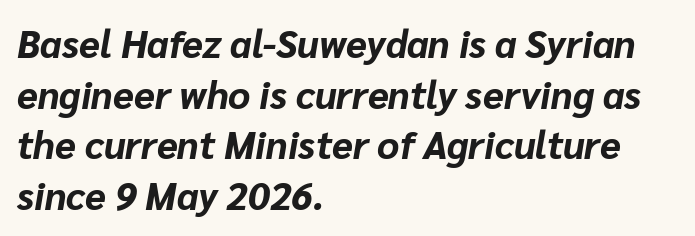
{"italic": "yes", "lean": "right", "slant_degrees": 10, "bold": "yes", "weight": "bold", "width": "normal", "stroke_contrast": "low", "x_height": "medium", "monospaced": "no", "underline": "no", "align": "left", "line_spacing": "normal", "line_spacing_ratio": 1.33, "letter_spacing": "normal", "letter_spacing_em": 0.0, "glyph_px": 38}
